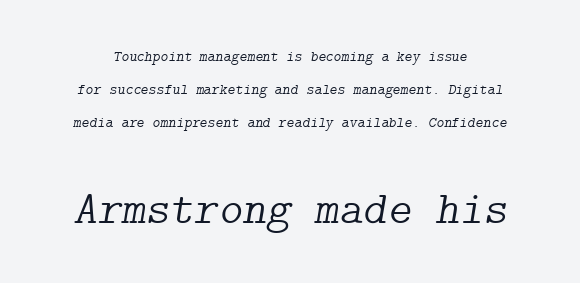
Q: Is the text bold? A: No.
Q: Is the text italic (slanted)? A: Yes, it leans right by about 9 degrees.
Q: Is the typeface a serif or a sans-serif typeface? A: Serif.
Q: Is the text underlined? A: No.
Q: Is the spacing between letters normal or unusually wide? A: Normal.
Q: Is the spacing between lines tight, normal or loose? A: Loose.
Q: Which block of text is set in a larger size, the first (top) or the second (bottom)? A: The second (bottom) one.
Q: Width (condensed, normal, or wide)? A: Normal.
Q: Stroke contrast? A: Low.
Q: x-height? A: Medium.
